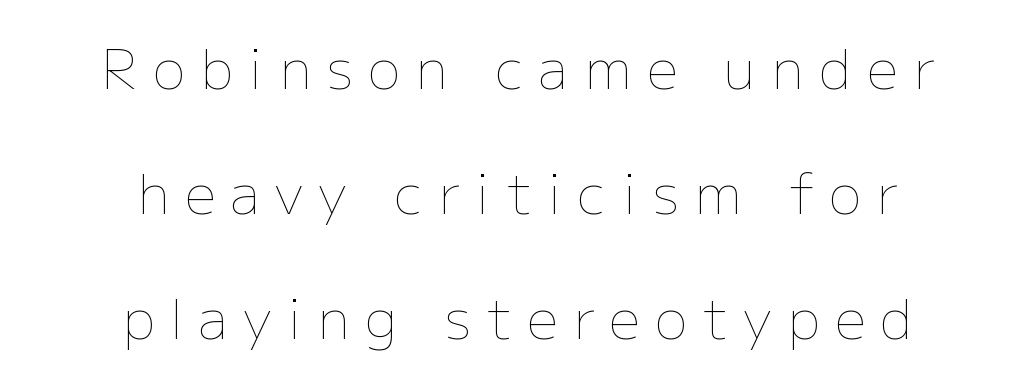
Q: Is the text bold? A: No.
Q: Is the text italic (slanted)? A: No, it is upright.
Q: Is the text underlined? A: No.
Q: How is the paragraph aligned? A: Centered.
Q: Is the spacing between letters normal or unusually wide? A: Unusually wide.
Q: Is the spacing between lines tight, normal or loose? A: Loose.
Q: Width (condensed, normal, or wide)? A: Normal.
Q: Stroke contrast? A: Low.
Q: x-height? A: Medium.
Q: Monospaced? A: No.
